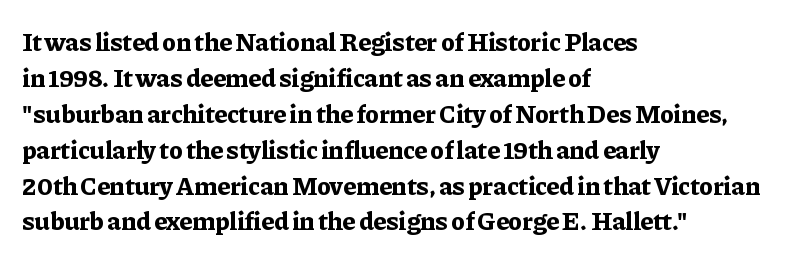
Weight: bold. Inter-character spacing is left at the font's built-in metrics. Check the space under the baseline: it is left empty. These lines sit exactly where default settings would place them. Compared with a centered layout, this one pins lines to the left instead.
